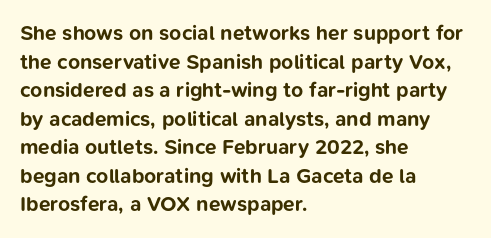
The image shows 21 px bold type, upright; set left-aligned, normal line spacing (1.36x), normal letter spacing, not underlined.
